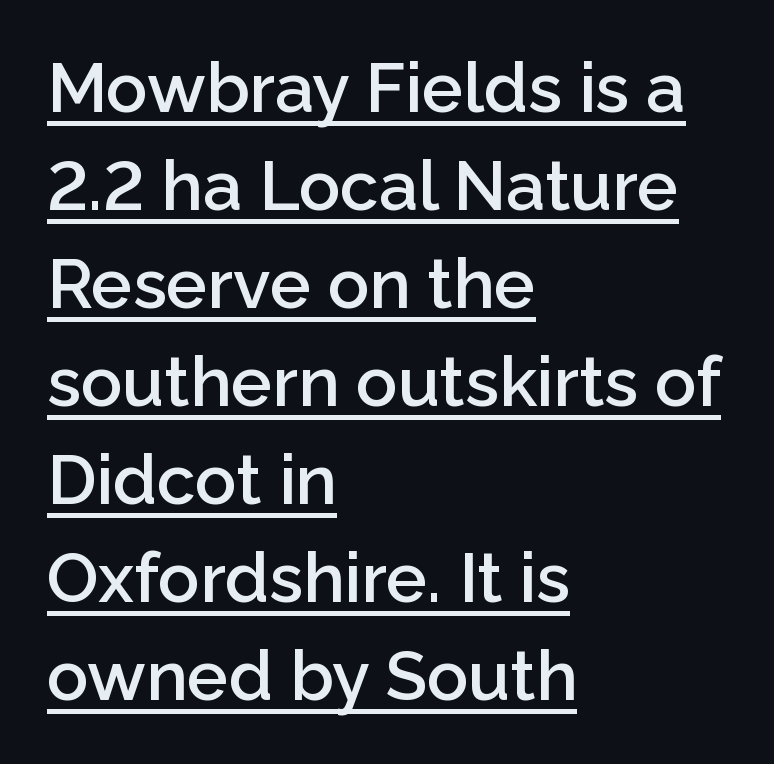
The letterforms sit shoulder to shoulder at normal distance. Is there any slant? The stems are plumb. If you measured baseline to baseline, you'd find a middling distance. Stroke thickness is moderately raised; the sample reads as semibold. Spacing verdict: proportional, widths tailored to each character.
